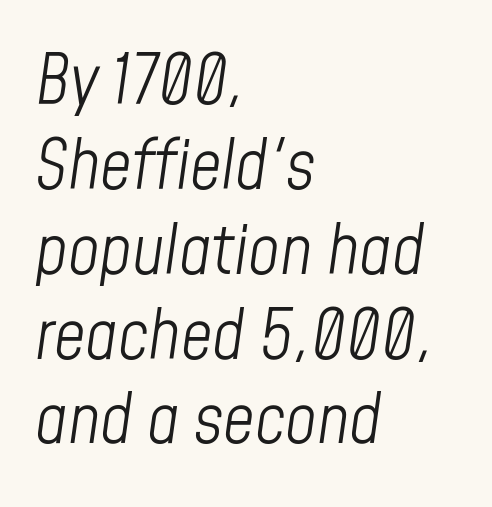
The image shows 69 px light, condensed type, italic (leaning right); set left-aligned, line spacing 1.23x, normal letter spacing, not underlined; low stroke contrast and a medium x-height.
